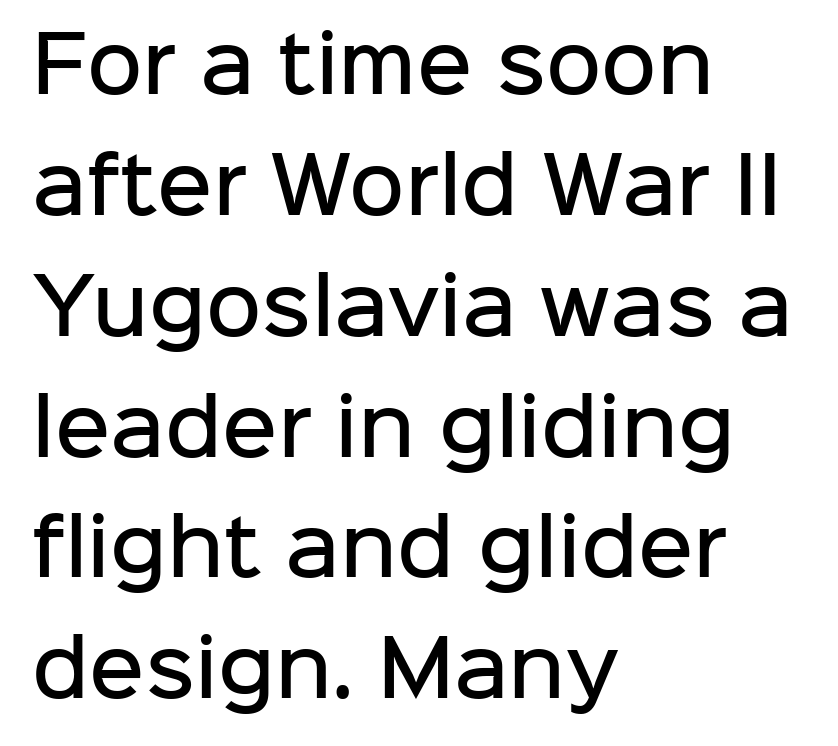
The image shows 76 px semibold sans-serif type, upright; set left-aligned, normal line spacing (1.59x), normal letter spacing, not underlined; low stroke contrast and a medium x-height.
